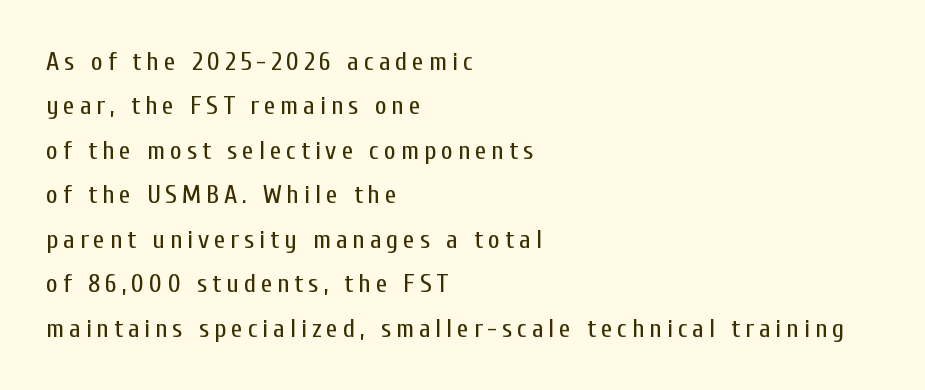
The image shows 26 px text type, upright; set left-aligned, line spacing 1.71x, not underlined.
